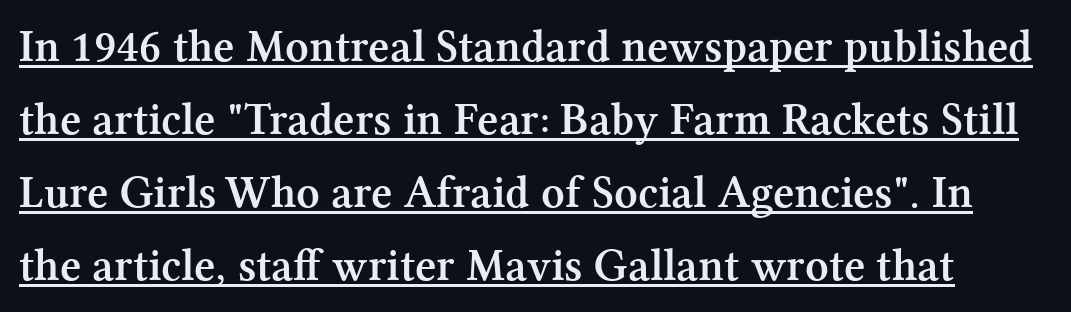
The image shows 46 px semibold serif type, upright; set normal line spacing (1.59x), normal letter spacing, underlined; medium stroke contrast and a medium x-height.
